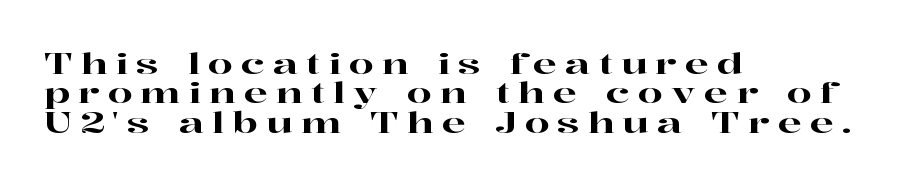
Q: Is the text italic (slanted)? A: No, it is upright.
Q: Is the typeface a serif or a sans-serif typeface? A: Serif.
Q: Is the text underlined? A: No.
Q: How is the paragraph aligned? A: Left-aligned.
Q: Is the spacing between letters normal or unusually wide? A: Unusually wide.
Q: Is the spacing between lines tight, normal or loose? A: Tight.
Q: Width (condensed, normal, or wide)? A: Wide.
Q: Stroke contrast? A: High.
Q: x-height? A: Medium.
Q: Monospaced? A: No.
